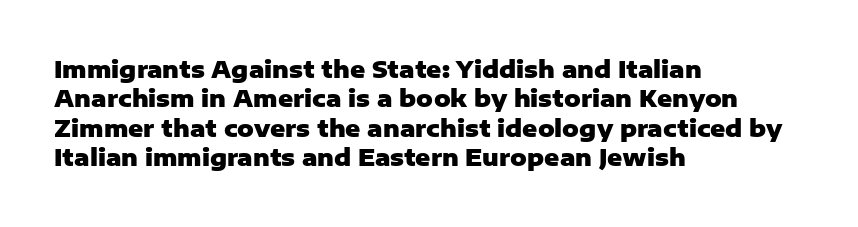
In terms of posture, this sample is upright. Whoever set this chose a conventional vertical rhythm. The space directly below the letters is spotless. A typesetter would call this zero additional tracking.
